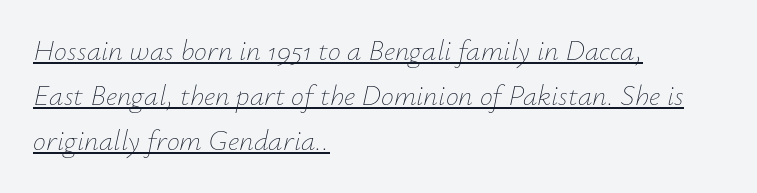
{"italic": "yes", "lean": "right", "slant_degrees": 12, "bold": "no", "weight": "thin", "width": "normal", "stroke_contrast": "low", "x_height": "small", "monospaced": "no", "underline": "yes", "align": "left", "line_spacing": "normal", "line_spacing_ratio": 1.56, "letter_spacing": "normal", "letter_spacing_em": 0.0, "glyph_px": 29}
